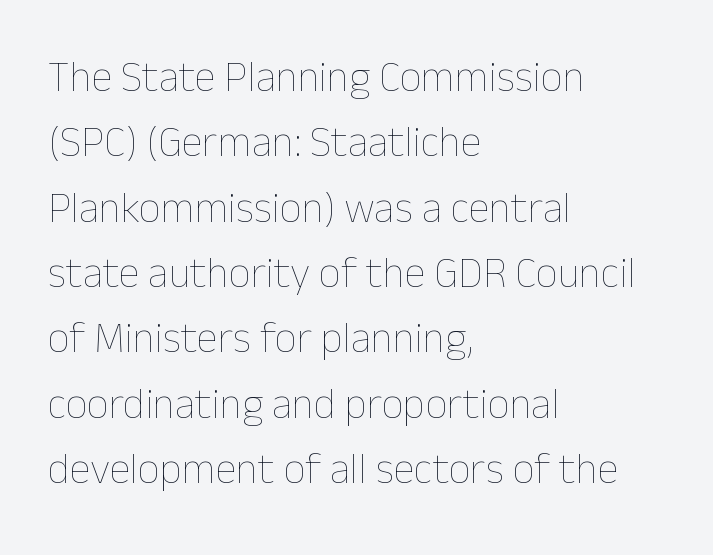
Q: Is the text bold? A: No.
Q: Is the text italic (slanted)? A: No, it is upright.
Q: Is the text underlined? A: No.
Q: How is the paragraph aligned? A: Left-aligned.
Q: Is the spacing between letters normal or unusually wide? A: Normal.
Q: Is the spacing between lines tight, normal or loose? A: Normal.
Q: Width (condensed, normal, or wide)? A: Normal.
Q: Stroke contrast? A: Low.
Q: x-height? A: Medium.
Q: Monospaced? A: No.
